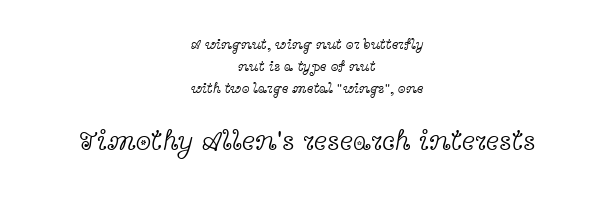
The image shows 28 px light, wide serif type; set centered, normal line spacing (1.58x), normal letter spacing, not underlined; the second (bottom) block is 2.0x larger; a medium x-height.
